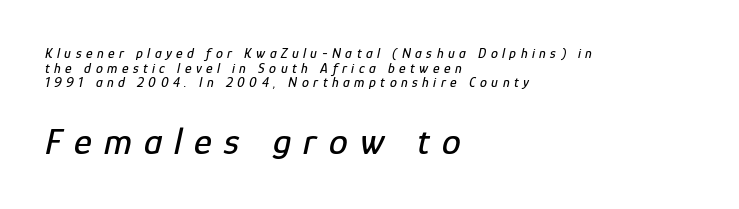
This rendering widens character spacing well past its baseline value. Honestly, the rows look squashed on top of each other. Between these two stacked blocks, the lower one wins on size. This sample is left-justified, so line endings fall wherever the words run out.
